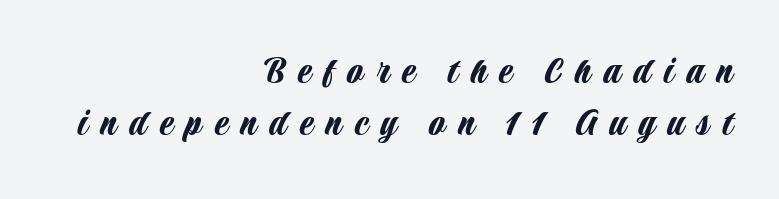
Q: Is the text italic (slanted)? A: Yes.
Q: Is the typeface a serif or a sans-serif typeface? A: Sans-serif.
Q: Is the text underlined? A: No.
Q: How is the paragraph aligned? A: Right-aligned.
Q: Is the spacing between letters normal or unusually wide? A: Unusually wide.
Q: Is the spacing between lines tight, normal or loose? A: Normal.
Q: Width (condensed, normal, or wide)? A: Condensed.
Q: Stroke contrast? A: Low.
Q: x-height? A: Large.
Q: Monospaced? A: No.
